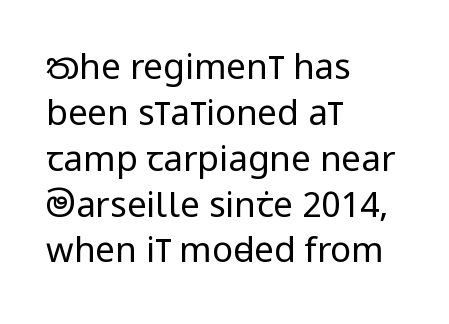
{"serif": "no", "italic": "no", "bold": "no", "weight": "regular", "width": "condensed", "stroke_contrast": "low", "x_height": "large", "monospaced": "no", "underline": "no", "align": "left", "line_spacing": "normal", "line_spacing_ratio": 1.31, "letter_spacing": "normal", "letter_spacing_em": 0.0, "glyph_px": 35}
